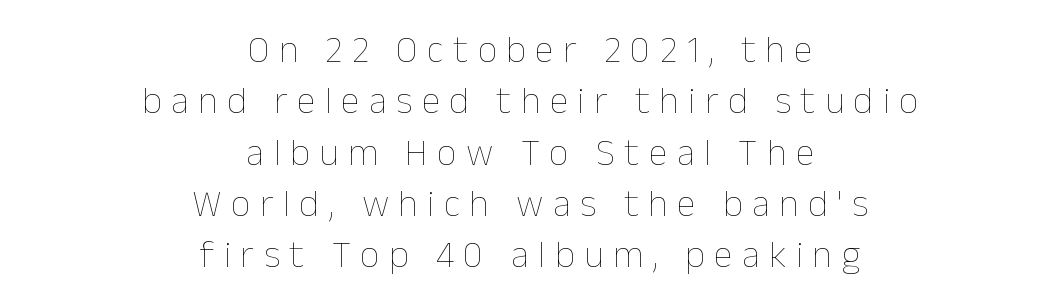
The image shows 38 px thin type, upright; set centered, normal line spacing (1.35x), unusually wide letter spacing (+0.25 em), not underlined; low stroke contrast and a medium x-height.
